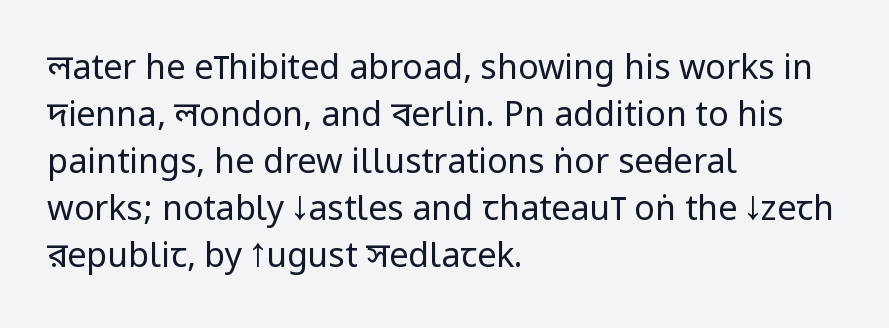
Q: Is the text bold? A: No.
Q: Is the text italic (slanted)? A: No, it is upright.
Q: Is the typeface a serif or a sans-serif typeface? A: Sans-serif.
Q: Is the text underlined? A: No.
Q: How is the paragraph aligned? A: Left-aligned.
Q: Is the spacing between letters normal or unusually wide? A: Normal.
Q: Is the spacing between lines tight, normal or loose? A: Normal.
Q: Width (condensed, normal, or wide)? A: Condensed.
Q: Stroke contrast? A: Low.
Q: x-height? A: Large.
Q: Monospaced? A: No.
